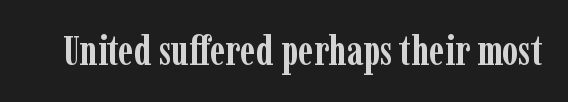
{"serif": "yes", "italic": "no", "bold": "yes", "weight": "semibold", "width": "condensed", "stroke_contrast": "low", "x_height": "medium", "monospaced": "no", "underline": "no", "letter_spacing": "normal", "letter_spacing_em": 0.0, "glyph_px": 41}
